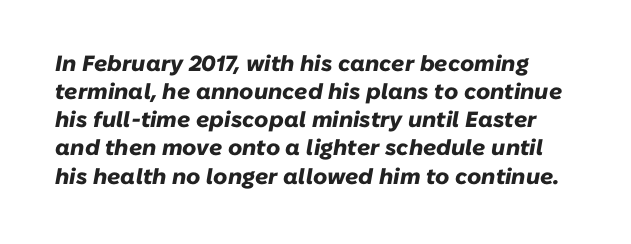
The image shows 22 px bold type, italic (leaning right); set normal line spacing (1.28x), normal letter spacing, not underlined.
